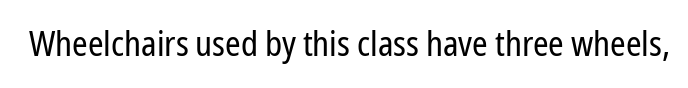
The image shows 35 px regular-weight, condensed sans-serif type, upright; set normal letter spacing, not underlined; low stroke contrast and a medium x-height.
